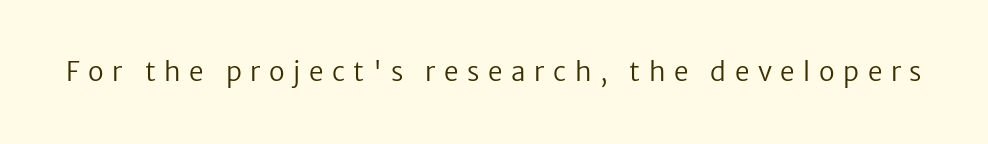
These lines have a slow, spaced-out rhythm from letter to letter. No chunkiness to these letters — they're not bold. The foot of each line stays bare and open. Italic? Not at all — the glyphs are vertical.
